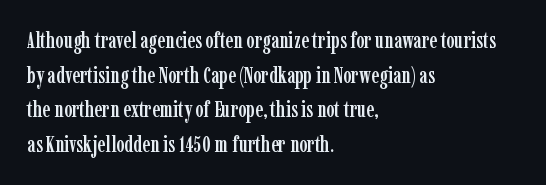
The image shows 22 px text type, upright; set left-aligned, normal line spacing (1.57x), normal letter spacing, not underlined.
